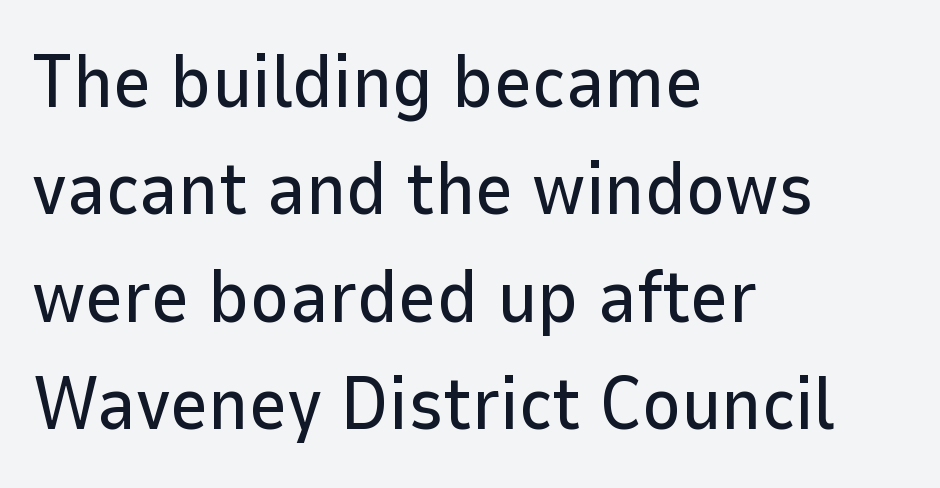
Q: Is the text italic (slanted)? A: No, it is upright.
Q: Is the typeface a serif or a sans-serif typeface? A: Sans-serif.
Q: Is the text underlined? A: No.
Q: How is the paragraph aligned? A: Left-aligned.
Q: Is the spacing between letters normal or unusually wide? A: Normal.
Q: Is the spacing between lines tight, normal or loose? A: Normal.
Q: Width (condensed, normal, or wide)? A: Normal.
Q: Stroke contrast? A: Low.
Q: x-height? A: Medium.
Q: Monospaced? A: No.
